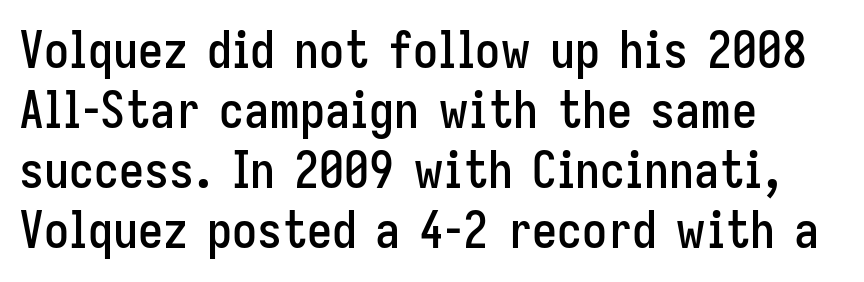
Q: Is the text italic (slanted)? A: No, it is upright.
Q: Is the typeface a serif or a sans-serif typeface? A: Sans-serif.
Q: Is the text underlined? A: No.
Q: How is the paragraph aligned? A: Left-aligned.
Q: Is the spacing between letters normal or unusually wide? A: Normal.
Q: Width (condensed, normal, or wide)? A: Condensed.
Q: Stroke contrast? A: Low.
Q: x-height? A: Medium.
Q: Monospaced? A: No.
